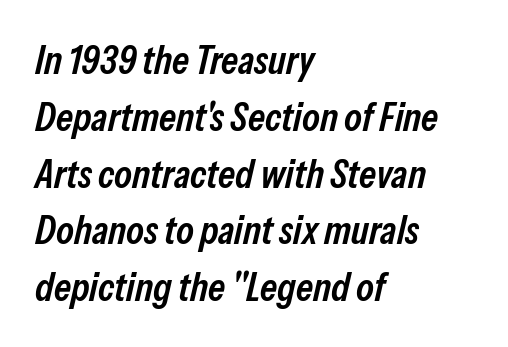
The font's italic variant was chosen for this text. These lines are rendered in a variable-pitch font. The passage shown stacks its lines at a standard gap. What weight is shown? A semibold, between regular and bold. Each line starts at the same left margin while the right side varies. Underlining? Definitely not there.
